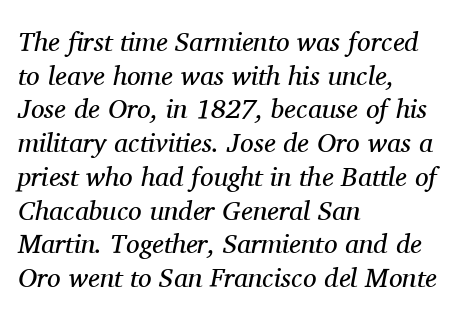
The image shows 27 px text type, italic (leaning right); set left-aligned, normal line spacing (1.25x), normal letter spacing, not underlined.
